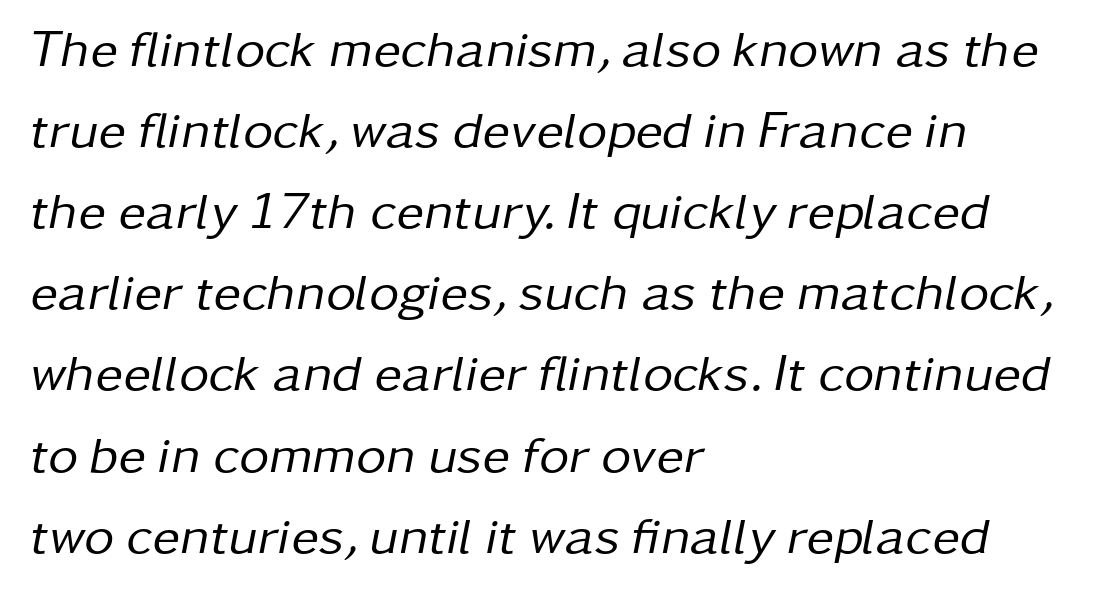
The image shows 52 px regular-weight type, italic (leaning right); set left-aligned, normal line spacing (1.56x), normal letter spacing, not underlined; low stroke contrast and a medium x-height.
